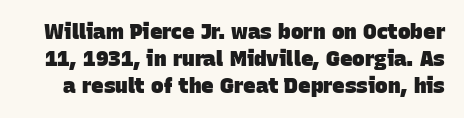
Q: Is the text bold? A: Yes.
Q: Is the text underlined? A: No.
Q: Is the spacing between letters normal or unusually wide? A: Normal.
Q: Is the spacing between lines tight, normal or loose? A: Normal.
